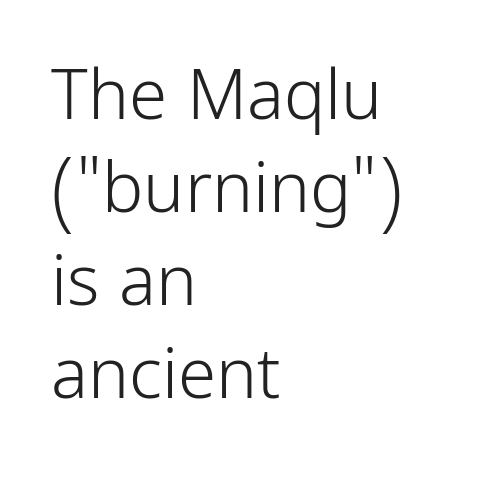
The image shows 69 px light, condensed sans-serif type, upright; set left-aligned, normal line spacing (1.35x), normal letter spacing, not underlined; low stroke contrast and a medium x-height.
